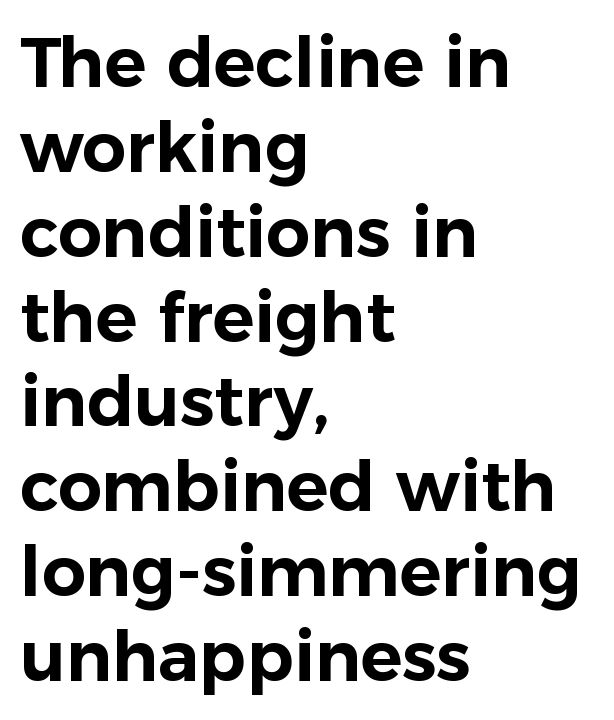
{"serif": "no", "italic": "no", "width": "normal", "stroke_contrast": "low", "x_height": "medium", "monospaced": "no", "underline": "no", "align": "left", "line_spacing_ratio": 1.23, "letter_spacing": "normal", "letter_spacing_em": 0.0, "glyph_px": 69}
